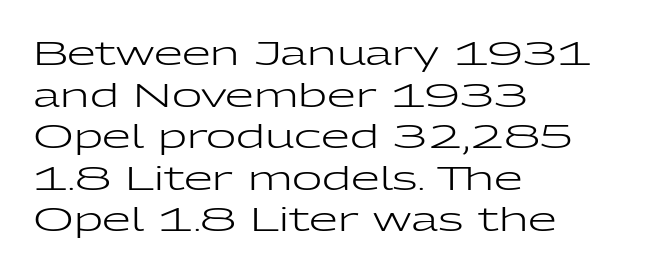
The image shows 33 px regular-weight, wide sans-serif type, upright; set left-aligned, normal line spacing (1.26x), normal letter spacing, not underlined; low stroke contrast and a medium x-height.
